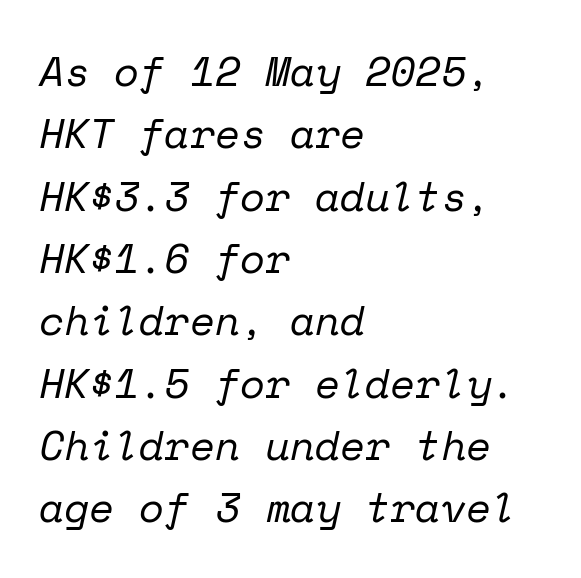
Bare-footed words on every line. Typographically, this falls in the serif category. Each line starts at the same left margin while the right side varies. The face used here is rendered with its standard letterfit. The font sits on the lighter half of the weight spectrum, regular included. The letters march in equal steps, a hallmark of fixed-pitch type.
